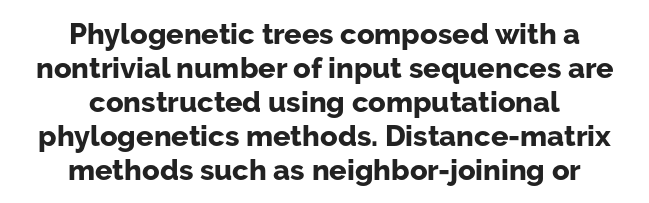
{"serif": "no", "italic": "no", "bold": "yes", "weight": "bold", "width": "normal", "stroke_contrast": "low", "x_height": "medium", "monospaced": "no", "underline": "no", "align": "center", "line_spacing_ratio": 1.17, "letter_spacing": "normal", "letter_spacing_em": 0.0, "glyph_px": 29}
